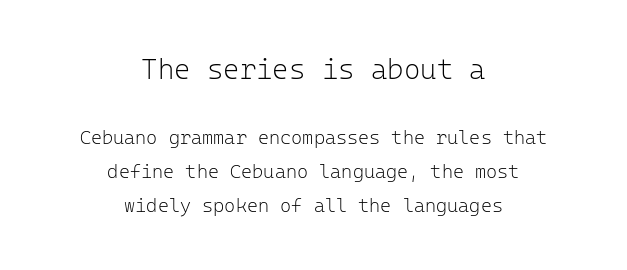
Q: Is the text bold? A: No.
Q: Is the text italic (slanted)? A: No, it is upright.
Q: Is the typeface a serif or a sans-serif typeface? A: Sans-serif.
Q: Is the text underlined? A: No.
Q: How is the paragraph aligned? A: Centered.
Q: Is the spacing between letters normal or unusually wide? A: Normal.
Q: Which block of text is set in a larger size, the first (top) or the second (bottom)? A: The first (top) one.
Q: Width (condensed, normal, or wide)? A: Normal.
Q: Stroke contrast? A: Low.
Q: x-height? A: Medium.
Q: Monospaced? A: Yes.
